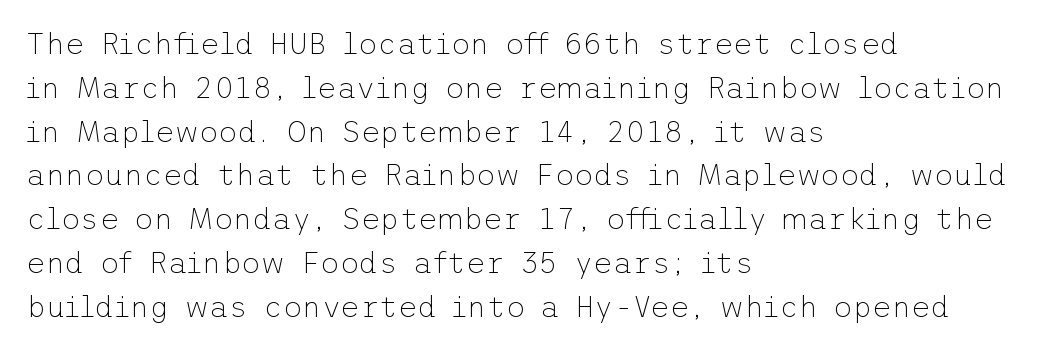
The letters sit at their default tracking, neither squeezed nor spread. I'd call this a sans setting — the letters go barefoot. Where is the straight margin? On the left. The leading is moderate, giving the passage an even texture. A clean baseline with only descenders dipping below it.
